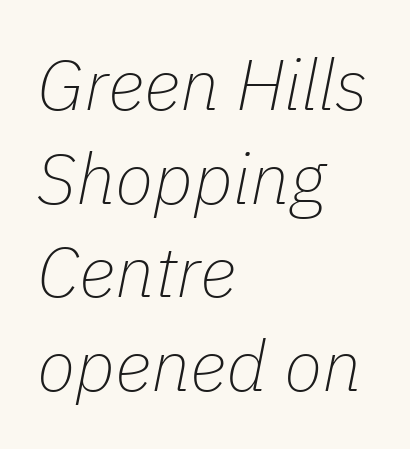
The paragraph shown leans on its left margin. Italic: yes, the glyphs are oblique. The weight tops out at a normal text grade. No word sits above an underline.
